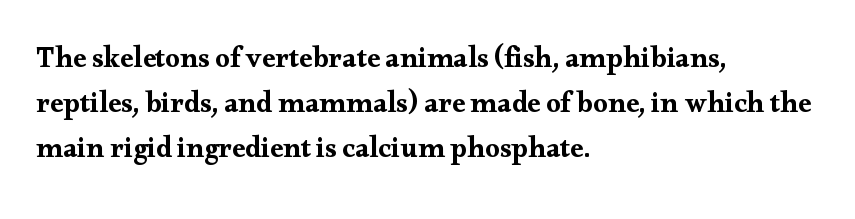
{"serif": "yes", "italic": "no", "width": "wide", "stroke_contrast": "medium", "x_height": "small", "monospaced": "no", "underline": "no", "align": "left", "line_spacing": "normal", "line_spacing_ratio": 1.56, "letter_spacing": "normal", "letter_spacing_em": 0.0, "glyph_px": 29}
